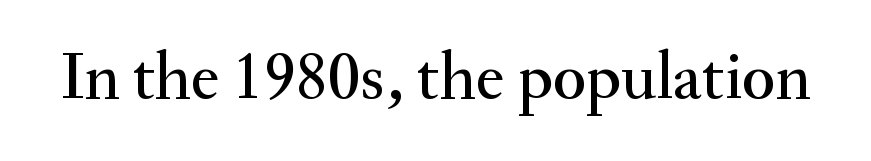
Q: Is the text italic (slanted)? A: No, it is upright.
Q: Is the typeface a serif or a sans-serif typeface? A: Serif.
Q: Is the text underlined? A: No.
Q: Is the spacing between letters normal or unusually wide? A: Normal.
Q: Width (condensed, normal, or wide)? A: Normal.
Q: Stroke contrast? A: Medium.
Q: x-height? A: Small.
Q: Monospaced? A: No.
